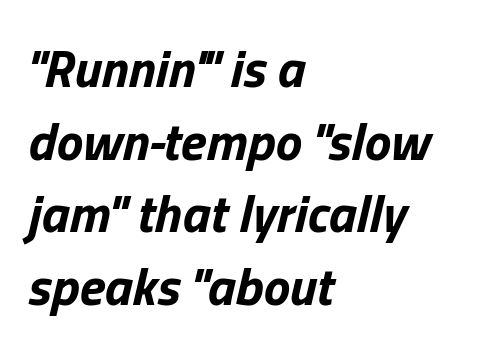
The image shows 53 px bold type, italic (leaning right); set left-aligned, normal line spacing (1.37x), normal letter spacing, not underlined; low stroke contrast and a medium x-height.
